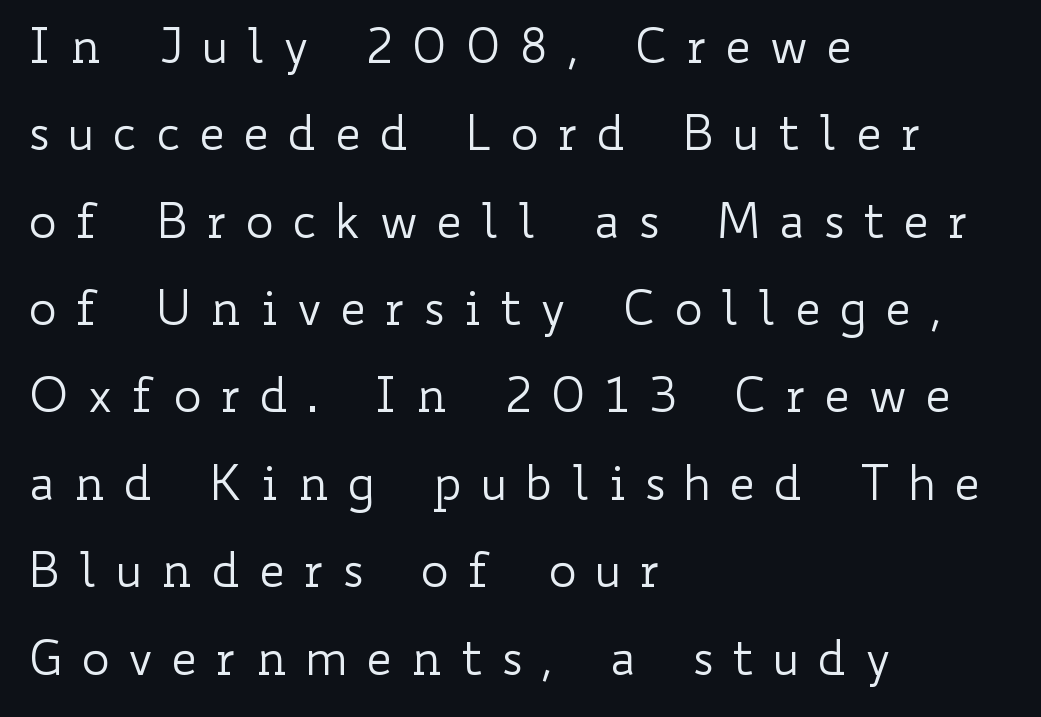
Rule under the text: the space is simply empty. Varying glyph widths throughout — classic text-font behaviour. Observe the wide spacing: letters keep a clear distance from each other. No chunkiness to these letters — they're not bold. This rendering uses left alignment, leaving the right contour irregular. In terms of posture, this sample is upright.
